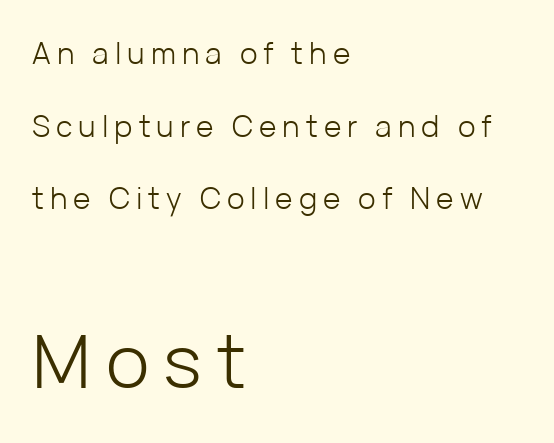
{"serif": "no", "italic": "no", "bold": "no", "weight": "light", "width": "normal", "stroke_contrast": "low", "x_height": "medium", "monospaced": "no", "underline": "no", "align": "left", "line_spacing": "loose", "line_spacing_ratio": 2.42, "letter_spacing": "wide", "letter_spacing_em": 0.2, "larger_block": "second", "size_ratio": 2.47, "glyph_px": 74}
